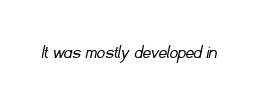
The image shows 20 px text type; set normal letter spacing, not underlined.
